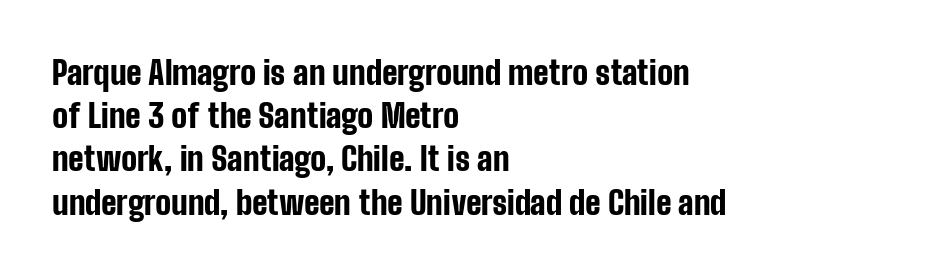
The image shows 33 px bold, condensed sans-serif type, upright; set left-aligned, normal line spacing (1.31x), normal letter spacing, not underlined; low stroke contrast and a medium x-height.
